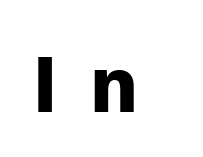
{"serif": "no", "italic": "no", "width": "normal", "stroke_contrast": "low", "x_height": "medium", "monospaced": "no", "underline": "no", "letter_spacing": "wide", "letter_spacing_em": 0.42, "glyph_px": 78}
